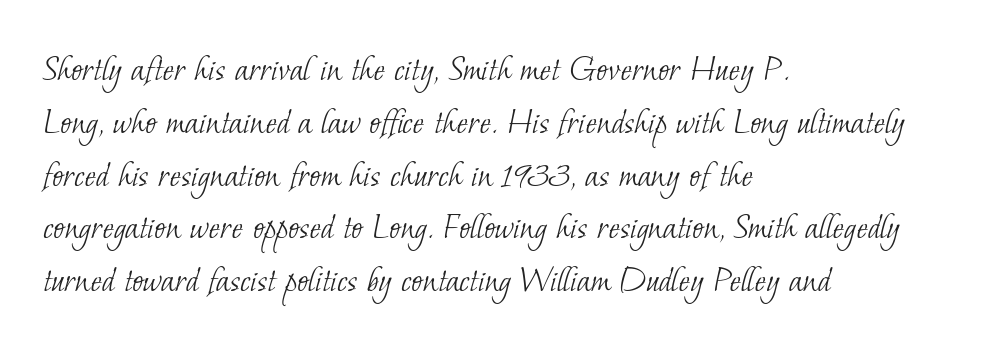
Q: Is the text bold? A: No.
Q: Is the typeface a serif or a sans-serif typeface? A: Serif.
Q: Is the text underlined? A: No.
Q: How is the paragraph aligned? A: Left-aligned.
Q: Is the spacing between letters normal or unusually wide? A: Normal.
Q: Is the spacing between lines tight, normal or loose? A: Normal.
Q: Width (condensed, normal, or wide)? A: Normal.
Q: Stroke contrast? A: Low.
Q: x-height? A: Small.
Q: Monospaced? A: No.
